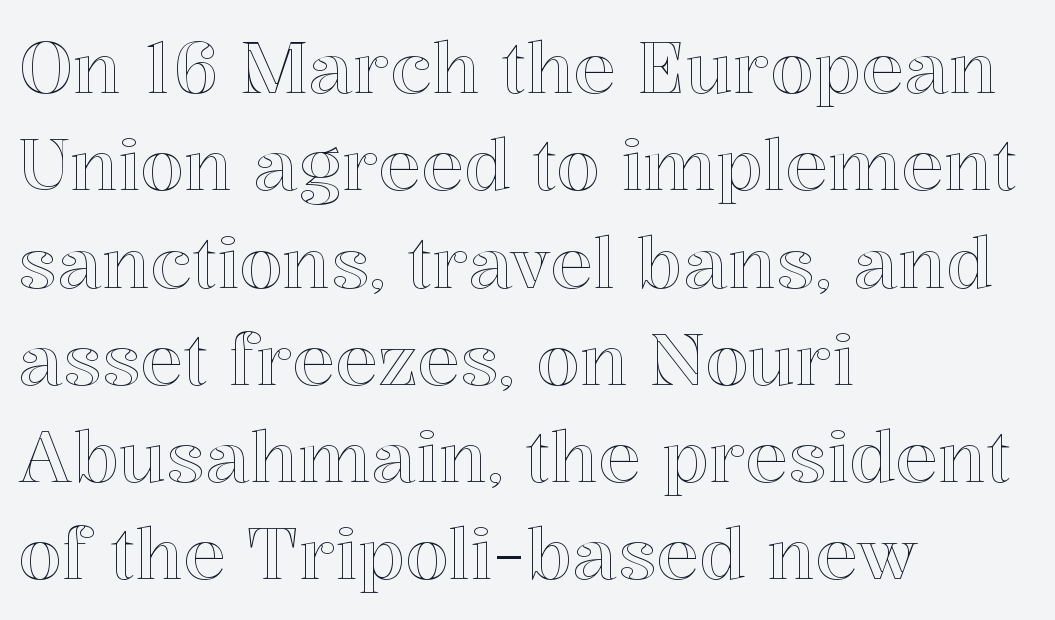
The image shows 71 px text type, upright; set left-aligned, normal line spacing (1.37x), normal letter spacing, not underlined; a medium x-height.
